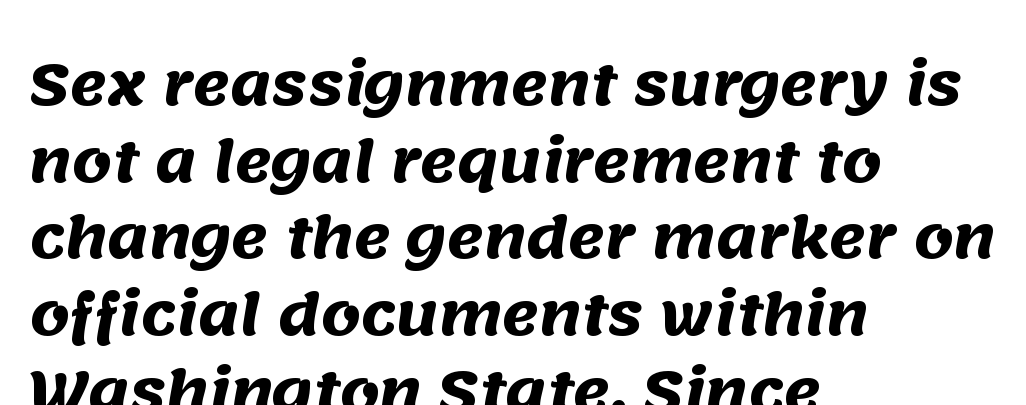
Q: Is the text bold? A: Yes.
Q: Is the typeface a serif or a sans-serif typeface? A: Sans-serif.
Q: Is the text underlined? A: No.
Q: How is the paragraph aligned? A: Left-aligned.
Q: Is the spacing between letters normal or unusually wide? A: Normal.
Q: Is the spacing between lines tight, normal or loose? A: Normal.
Q: Width (condensed, normal, or wide)? A: Normal.
Q: Stroke contrast? A: Medium.
Q: x-height? A: Large.
Q: Monospaced? A: No.
